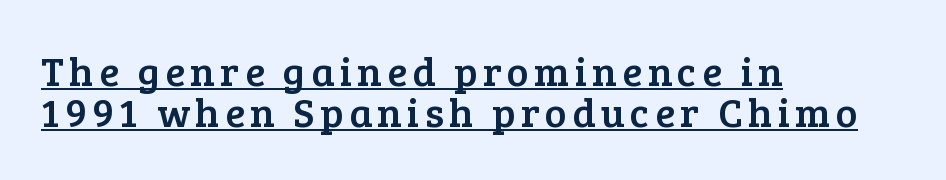
{"serif": "yes", "italic": "no", "width": "normal", "stroke_contrast": "low", "x_height": "medium", "monospaced": "no", "underline": "yes", "align": "left", "line_spacing": "tight", "line_spacing_ratio": 0.99, "glyph_px": 41}
